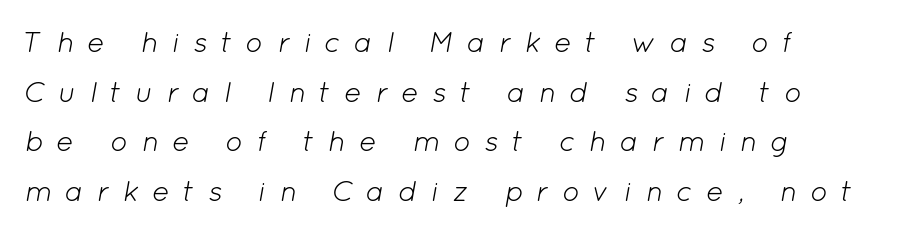
Q: Is the text bold? A: No.
Q: Is the text italic (slanted)? A: Yes, it leans right by about 12 degrees.
Q: Is the text underlined? A: No.
Q: How is the paragraph aligned? A: Left-aligned.
Q: Is the spacing between letters normal or unusually wide? A: Unusually wide.
Q: Width (condensed, normal, or wide)? A: Normal.
Q: Stroke contrast? A: Low.
Q: x-height? A: Medium.
Q: Monospaced? A: No.
